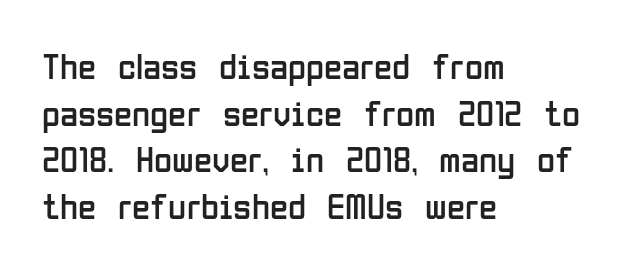
{"serif": "no", "italic": "no", "bold": "no", "weight": "regular", "width": "condensed", "stroke_contrast": "low", "x_height": "medium", "monospaced": "no", "underline": "no", "align": "left", "line_spacing": "normal", "line_spacing_ratio": 1.26, "letter_spacing": "normal", "letter_spacing_em": 0.0, "glyph_px": 37}
